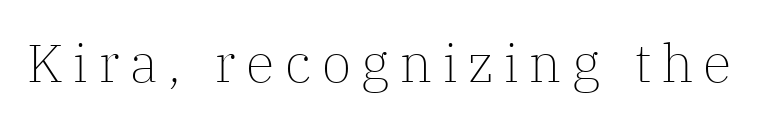
The image shows 53 px light serif type, upright; set unusually wide letter spacing (+0.2 em), not underlined; low stroke contrast and a medium x-height.
